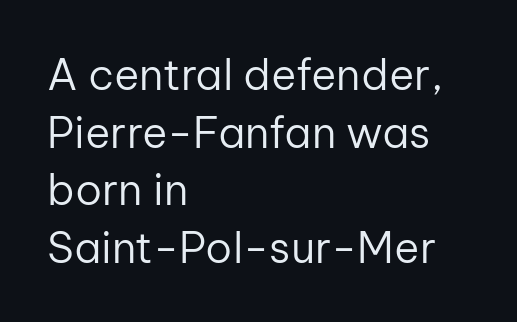
The text block is weighted toward the left margin, trailing off unevenly rightward. Glance below the letters and you will spot only blank space. Nothing heavy about these letters — not bold at all. Upright lettering throughout.
